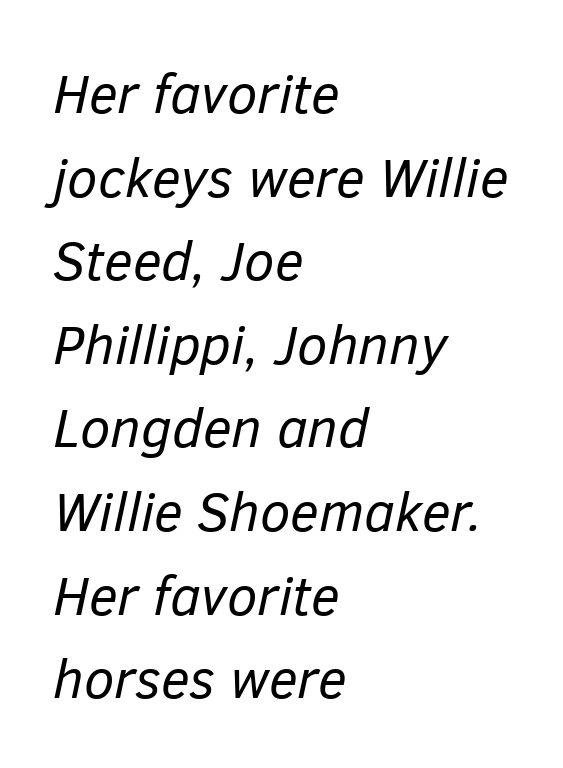
Q: Is the text bold? A: No.
Q: Is the text italic (slanted)? A: Yes, it leans right by about 12 degrees.
Q: Is the text underlined? A: No.
Q: How is the paragraph aligned? A: Left-aligned.
Q: Is the spacing between letters normal or unusually wide? A: Normal.
Q: Is the spacing between lines tight, normal or loose? A: Normal.
Q: Width (condensed, normal, or wide)? A: Normal.
Q: Stroke contrast? A: Low.
Q: x-height? A: Medium.
Q: Monospaced? A: No.
